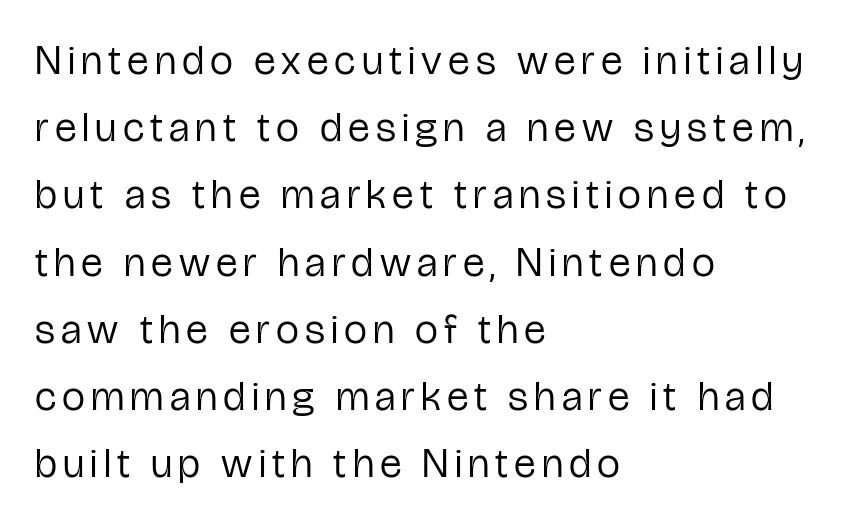
You can tell from the bare stems that sans-serif type was used. Regarding leading, the lines here are spaced in the standard way. The setting favours the left margin, as ordinary paragraphs usually do. Beneath every word, the page is bare. Designer's note — italics off, roman on.
